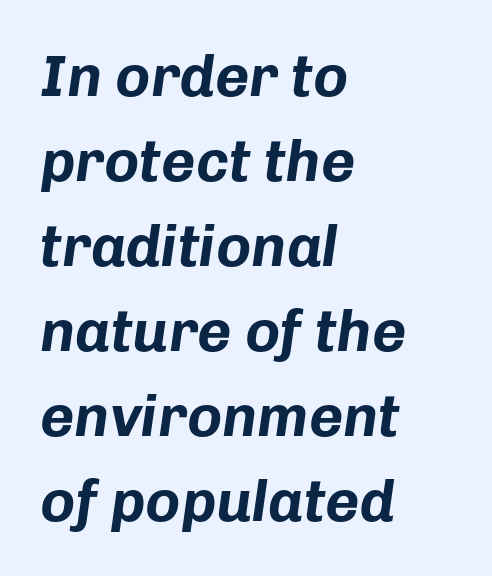
{"italic": "yes", "lean": "right", "slant_degrees": 8, "bold": "yes", "weight": "bold", "width": "normal", "stroke_contrast": "low", "x_height": "medium", "monospaced": "no", "underline": "no", "align": "left", "line_spacing": "normal", "line_spacing_ratio": 1.44, "letter_spacing": "normal", "letter_spacing_em": 0.0, "glyph_px": 59}
